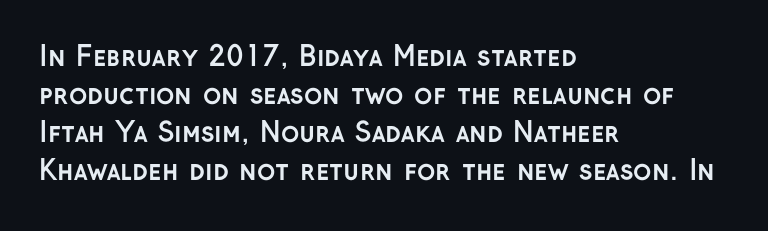
The image shows 27 px bold type, upright; set left-aligned, normal line spacing (1.41x), normal letter spacing, not underlined.
